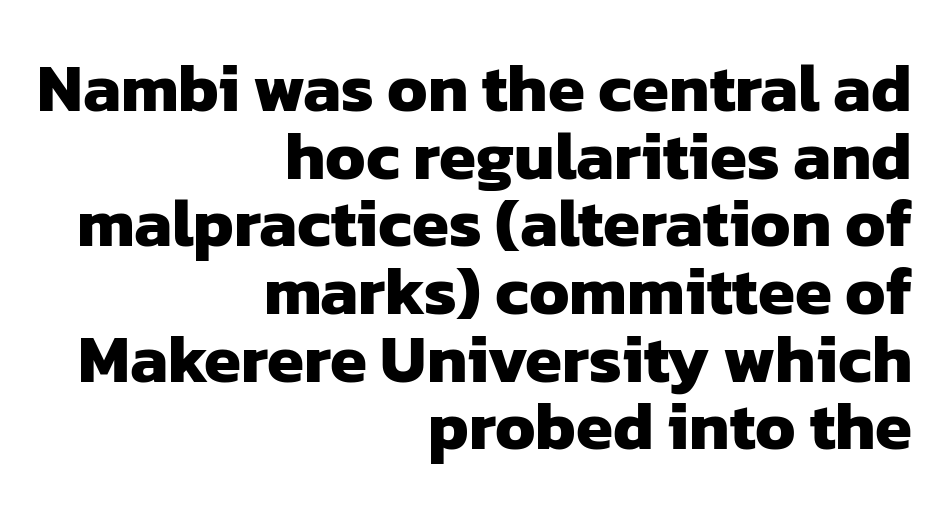
Q: Is the text bold? A: Yes.
Q: Is the typeface a serif or a sans-serif typeface? A: Sans-serif.
Q: Is the text underlined? A: No.
Q: How is the paragraph aligned? A: Right-aligned.
Q: Is the spacing between letters normal or unusually wide? A: Normal.
Q: Is the spacing between lines tight, normal or loose? A: Tight.
Q: Width (condensed, normal, or wide)? A: Normal.
Q: Stroke contrast? A: Low.
Q: x-height? A: Medium.
Q: Monospaced? A: No.
